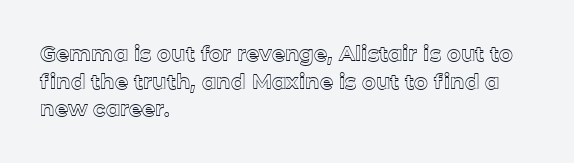
Line starts are locked; line ends wander. Leading matches the norm, producing a regular column. Characters remain perfectly vertical along every line. The area under the type is left untouched. Caption: standard tracking, unaltered.
